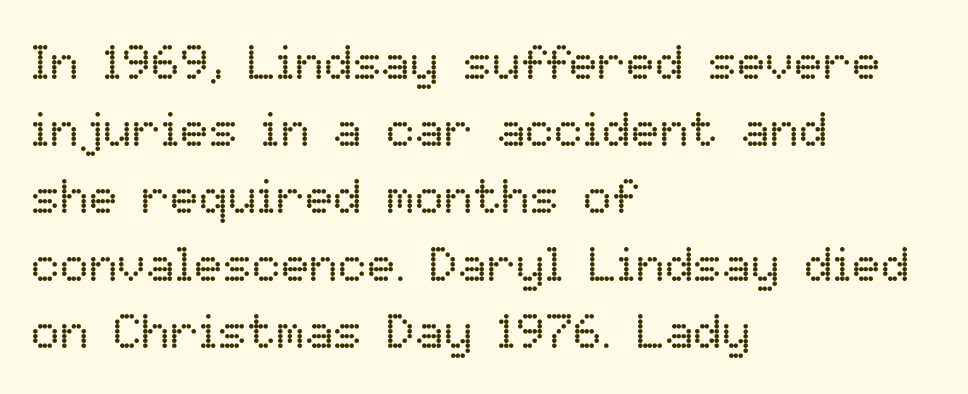
The face used here is proportionally spaced, like ordinary book or web type. The typesetter chose a ragged-right arrangement here. Weight: regular or lighter. The vertical gap from one line to the next is medium. Ascenders rise straight up at ninety degrees. Lines of text with bare space underneath.
